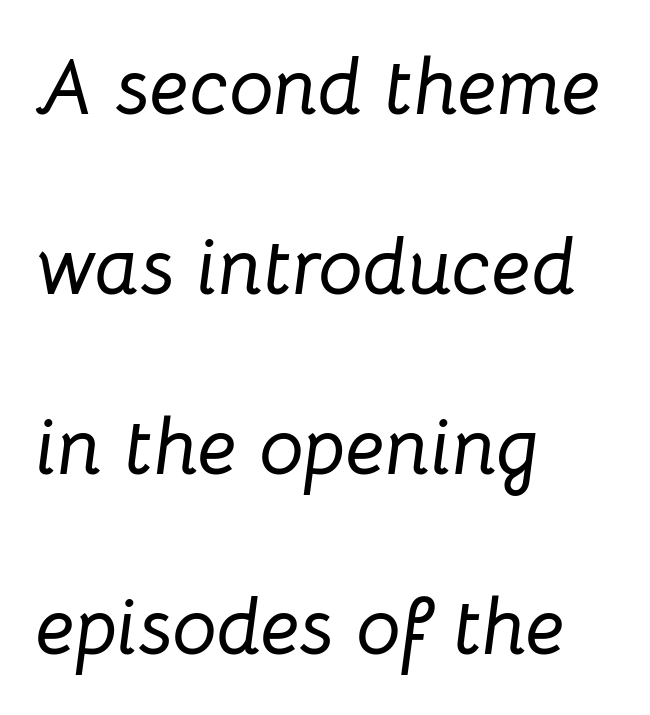
Q: Is the text italic (slanted)? A: Yes, it leans right by about 8 degrees.
Q: Is the text underlined? A: No.
Q: How is the paragraph aligned? A: Left-aligned.
Q: Is the spacing between letters normal or unusually wide? A: Normal.
Q: Is the spacing between lines tight, normal or loose? A: Loose.
Q: Width (condensed, normal, or wide)? A: Normal.
Q: Stroke contrast? A: Low.
Q: x-height? A: Medium.
Q: Monospaced? A: No.
